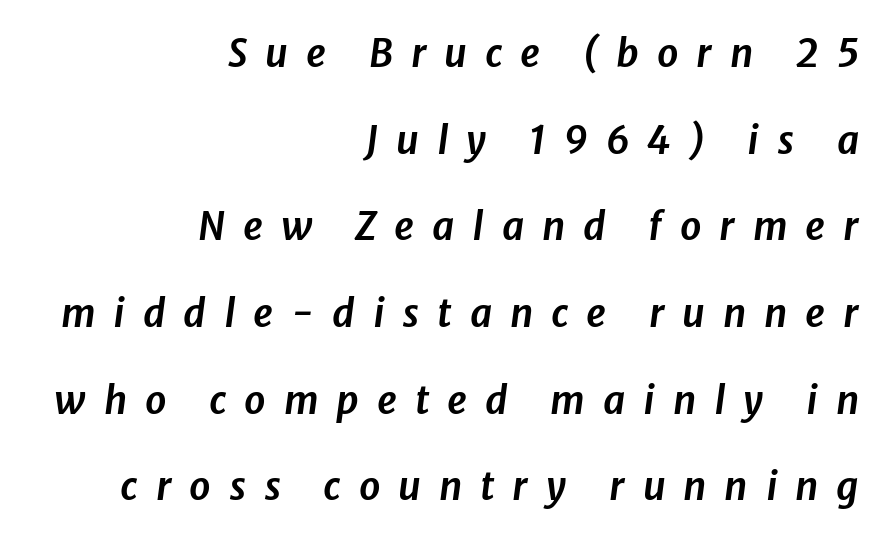
{"italic": "yes", "lean": "right", "slant_degrees": 8, "width": "normal", "stroke_contrast": "low", "x_height": "medium", "monospaced": "no", "underline": "no", "align": "right", "line_spacing": "loose", "line_spacing_ratio": 2.28, "letter_spacing": "wide", "letter_spacing_em": 0.47, "glyph_px": 38}
